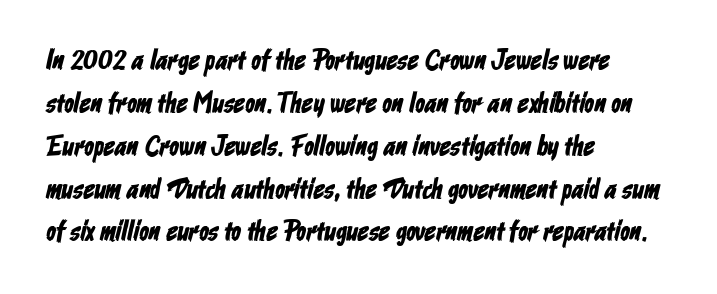
{"serif": "no", "width": "condensed", "stroke_contrast": "low", "x_height": "medium", "monospaced": "no", "underline": "no", "align": "left", "line_spacing": "normal", "line_spacing_ratio": 1.53, "letter_spacing": "normal", "letter_spacing_em": 0.0, "glyph_px": 28}
